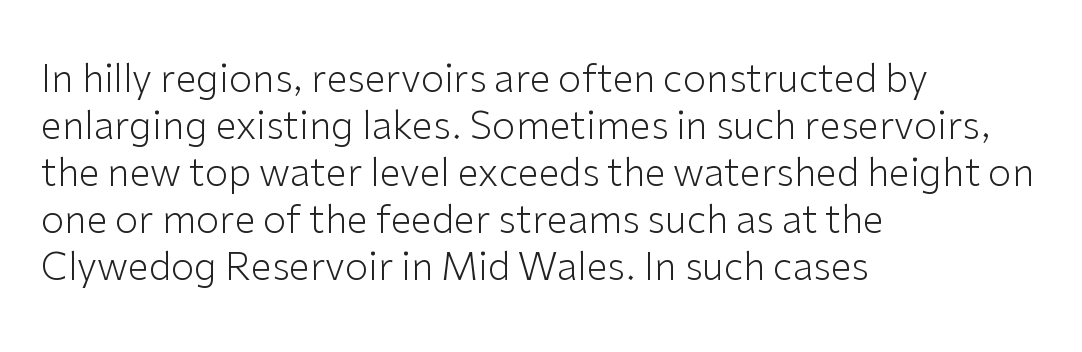
{"serif": "no", "italic": "no", "bold": "no", "weight": "light", "width": "normal", "stroke_contrast": "low", "x_height": "medium", "monospaced": "no", "underline": "no", "align": "left", "line_spacing_ratio": 1.24, "letter_spacing": "normal", "letter_spacing_em": 0.0, "glyph_px": 38}
